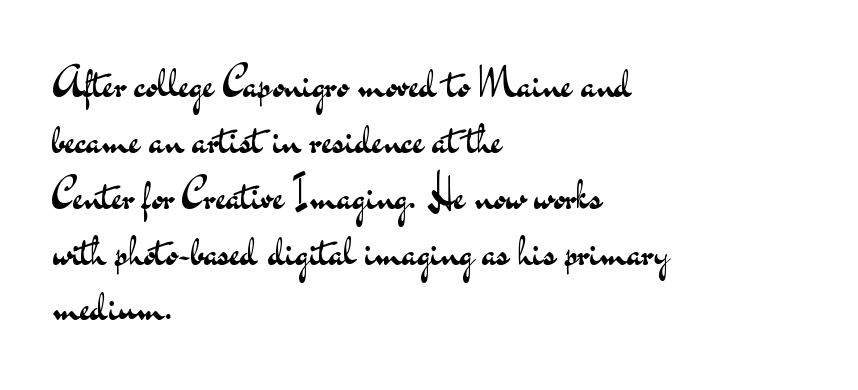
This sample keeps an unexceptional amount of space between lines. Glyph-to-glyph distance matches everyday printed text. Examine the stroke ends and you'll find no serifs. Words float on clear page, feet unadorned.
